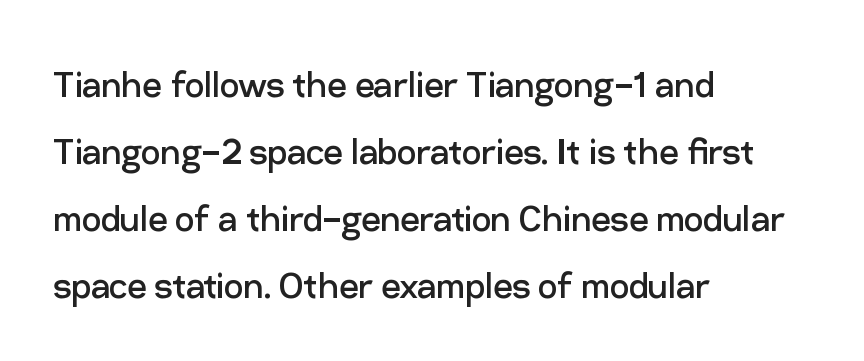
A typesetter would call this proportional, since set widths differ per character. Notice how descenders clear the ascenders below comfortably — that's standard leading. Honestly, the letter spacing is just normal — you wouldn't notice it. The area under the type is left untouched.
